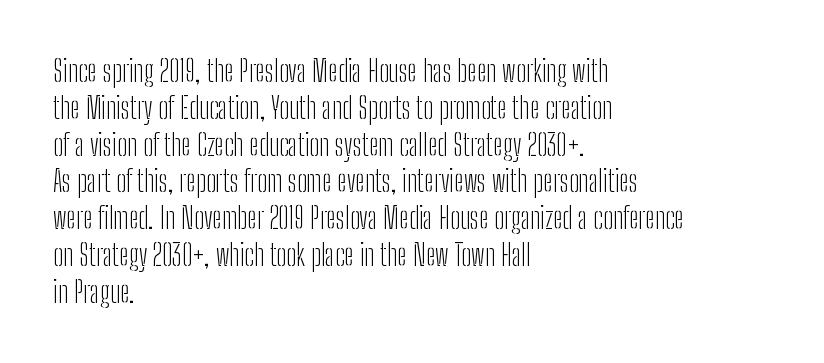
The image shows 29 px light, condensed sans-serif type, upright; set left-aligned, normal line spacing (1.27x), normal letter spacing, not underlined; low stroke contrast and a medium x-height.
